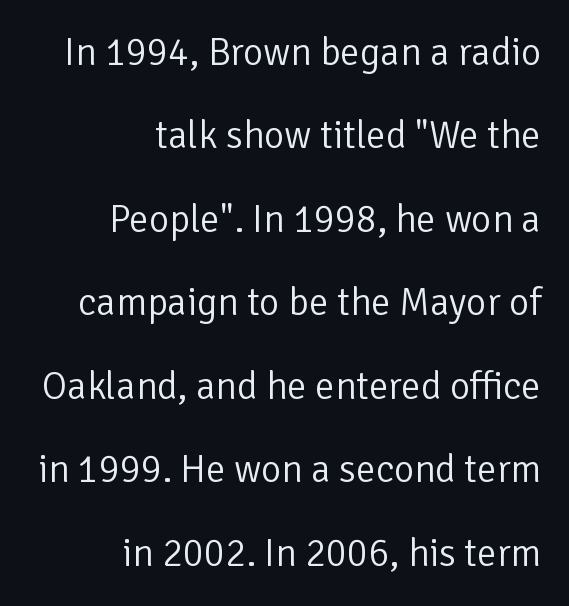
{"serif": "no", "italic": "no", "bold": "no", "weight": "light", "width": "normal", "stroke_contrast": "low", "x_height": "medium", "monospaced": "no", "underline": "no", "align": "right", "line_spacing": "loose", "line_spacing_ratio": 2.14, "letter_spacing": "normal", "letter_spacing_em": 0.0, "glyph_px": 39}
